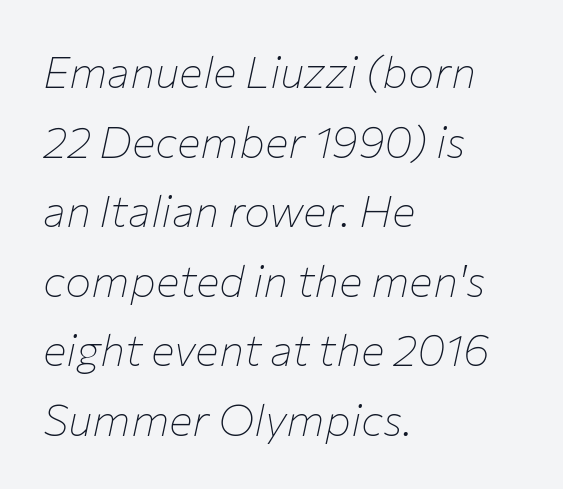
{"italic": "yes", "lean": "right", "slant_degrees": 12, "bold": "no", "weight": "thin", "width": "normal", "stroke_contrast": "low", "x_height": "medium", "monospaced": "no", "underline": "no", "align": "left", "line_spacing": "normal", "line_spacing_ratio": 1.58, "letter_spacing": "normal", "letter_spacing_em": 0.0, "glyph_px": 44}
